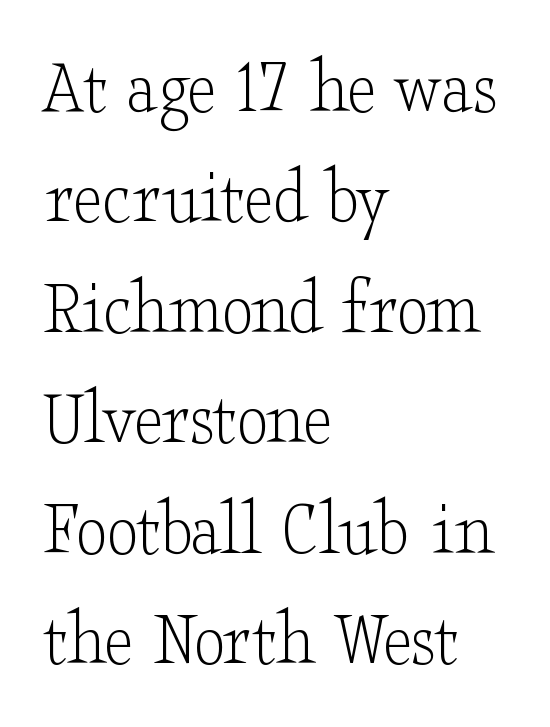
The image shows 80 px light, wide serif type, upright; set left-aligned, normal line spacing (1.38x), normal letter spacing, not underlined; low stroke contrast and a small x-height.
